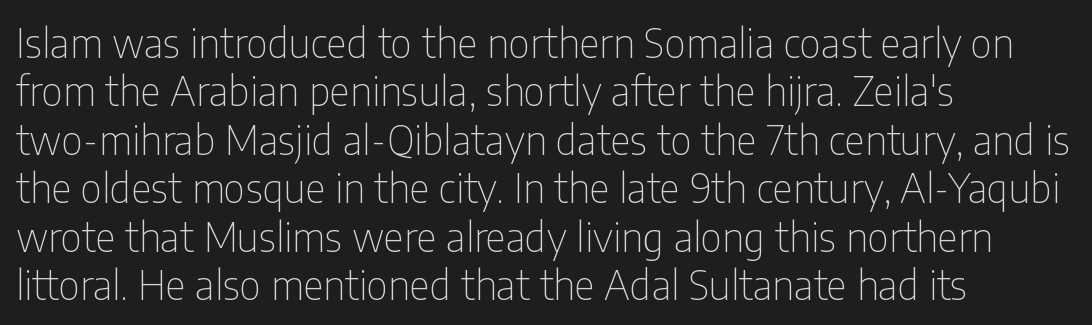
Q: Is the text bold? A: No.
Q: Is the text italic (slanted)? A: No, it is upright.
Q: Is the typeface a serif or a sans-serif typeface? A: Sans-serif.
Q: Is the text underlined? A: No.
Q: How is the paragraph aligned? A: Left-aligned.
Q: Is the spacing between letters normal or unusually wide? A: Normal.
Q: Width (condensed, normal, or wide)? A: Condensed.
Q: Stroke contrast? A: Low.
Q: x-height? A: Medium.
Q: Monospaced? A: No.
